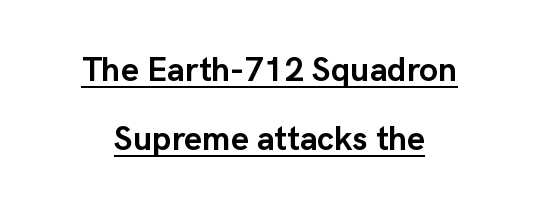
Is this a sans? Yes — the strokes have no serifs. The lettering holds an erect, upright posture throughout. The leading is generous, giving the passage an open texture. This sample has the flowing, uneven cadence of proportional lettering. Pretty heavy lettering here — definitely bold.
